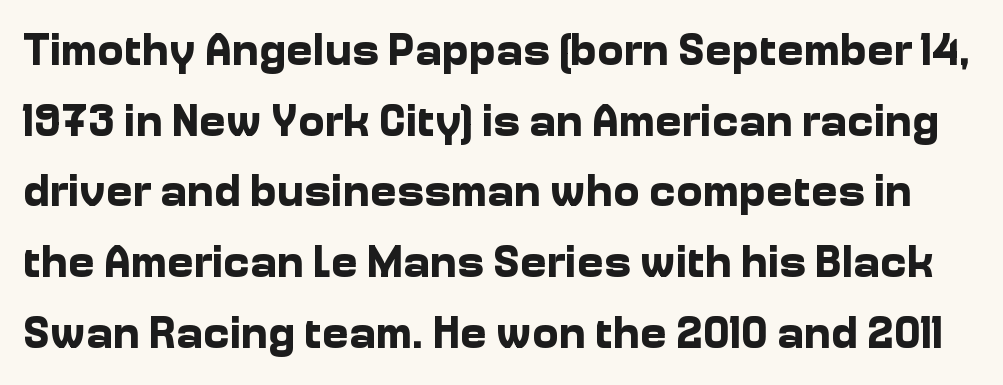
Q: Is the text bold? A: Yes.
Q: Is the text italic (slanted)? A: No, it is upright.
Q: Is the typeface a serif or a sans-serif typeface? A: Sans-serif.
Q: Is the text underlined? A: No.
Q: Is the spacing between letters normal or unusually wide? A: Normal.
Q: Is the spacing between lines tight, normal or loose? A: Normal.
Q: Width (condensed, normal, or wide)? A: Normal.
Q: Stroke contrast? A: Low.
Q: x-height? A: Medium.
Q: Monospaced? A: No.
